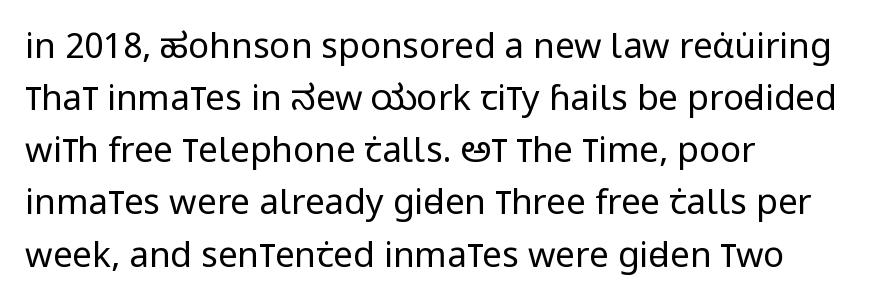
{"serif": "no", "italic": "no", "bold": "no", "weight": "regular", "width": "condensed", "stroke_contrast": "low", "x_height": "large", "monospaced": "no", "underline": "no", "align": "left", "line_spacing": "normal", "line_spacing_ratio": 1.49, "letter_spacing": "normal", "letter_spacing_em": 0.0, "glyph_px": 35}
